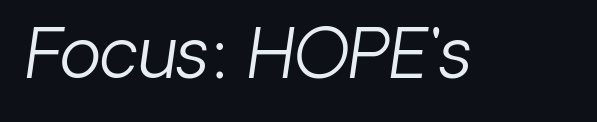
The image shows 68 px light type, italic (leaning right); set normal letter spacing, not underlined; low stroke contrast and a medium x-height.
